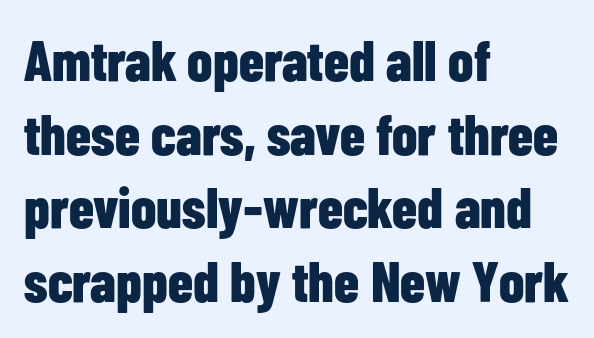
Baseline-to-baseline distance is the conventional proportion of letter height. Spacing verdict: proportional, widths tailored to each character. Plain, unruled lines of type. Plenty of ink on the page — the face is bold. Tracking here is standard; glyphs follow each other at the usual distance. Type style note: lacks serifs.
